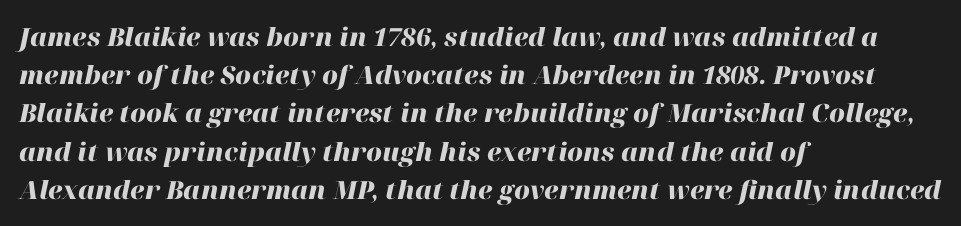
The image shows 25 px bold type, italic (leaning right); set left-aligned, normal line spacing (1.53x), normal letter spacing, not underlined.
